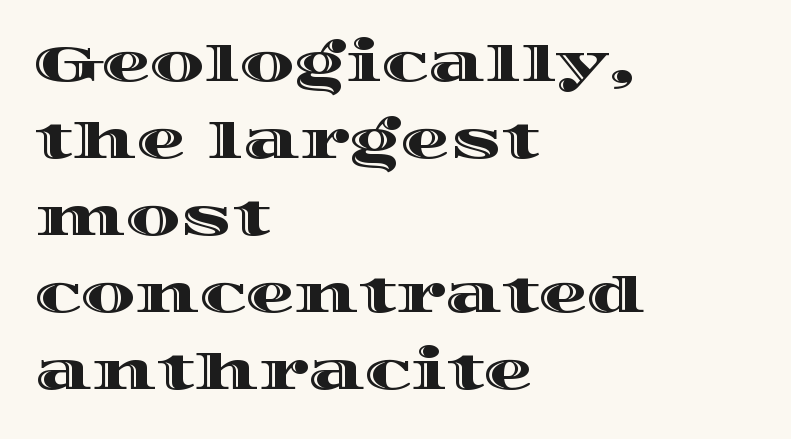
The image shows 49 px wide type, upright; set left-aligned, normal line spacing (1.57x), normal letter spacing, not underlined; a large x-height.
